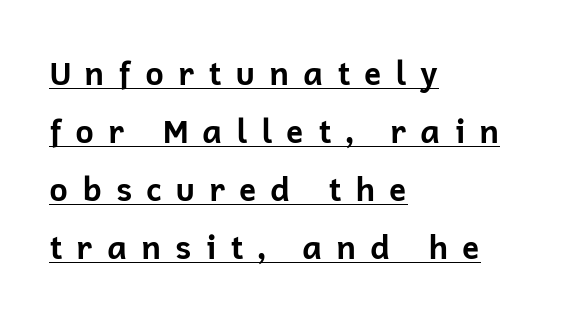
{"serif": "no", "italic": "no", "bold": "yes", "weight": "bold", "width": "normal", "stroke_contrast": "low", "x_height": "medium", "monospaced": "no", "underline": "yes", "align": "left", "line_spacing_ratio": 1.81, "letter_spacing": "wide", "letter_spacing_em": 0.42, "glyph_px": 32}
